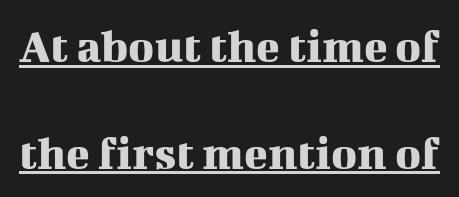
Q: Is the text italic (slanted)? A: No, it is upright.
Q: Is the typeface a serif or a sans-serif typeface? A: Serif.
Q: Is the text underlined? A: Yes.
Q: Is the spacing between letters normal or unusually wide? A: Normal.
Q: Is the spacing between lines tight, normal or loose? A: Loose.
Q: Width (condensed, normal, or wide)? A: Normal.
Q: Stroke contrast? A: Medium.
Q: x-height? A: Medium.
Q: Monospaced? A: No.
